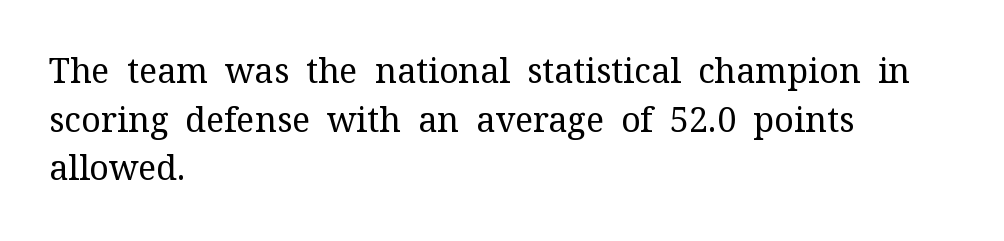
{"serif": "yes", "italic": "no", "bold": "no", "weight": "regular", "width": "normal", "stroke_contrast": "medium", "x_height": "medium", "monospaced": "no", "underline": "no", "align": "left", "line_spacing": "normal", "line_spacing_ratio": 1.43, "letter_spacing": "normal", "letter_spacing_em": 0.0, "glyph_px": 34}
